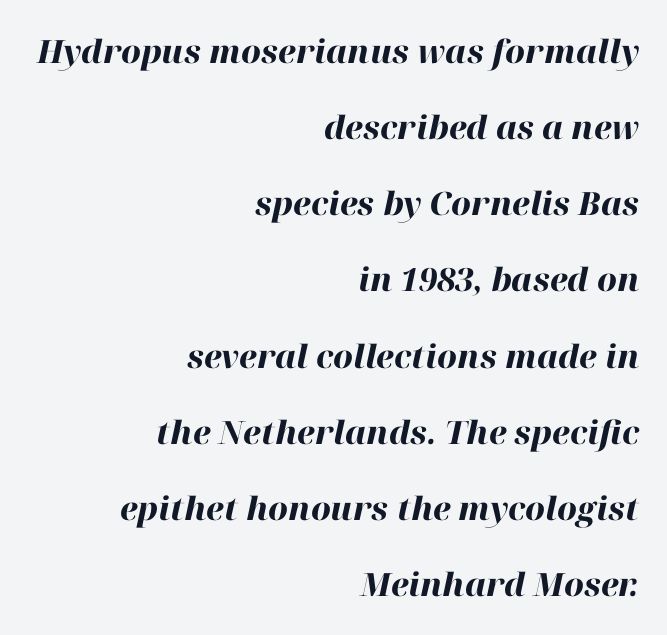
Q: Is the text bold? A: Yes.
Q: Is the text italic (slanted)? A: Yes, it leans right by about 12 degrees.
Q: Is the text underlined? A: No.
Q: How is the paragraph aligned? A: Right-aligned.
Q: Is the spacing between letters normal or unusually wide? A: Normal.
Q: Is the spacing between lines tight, normal or loose? A: Loose.
Q: Width (condensed, normal, or wide)? A: Normal.
Q: Stroke contrast? A: High.
Q: x-height? A: Medium.
Q: Monospaced? A: No.
